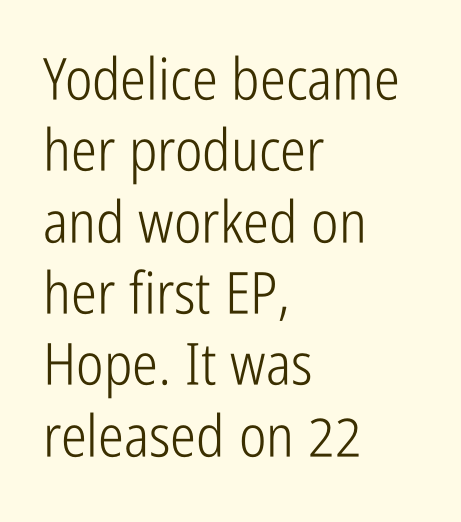
Character widths vary here, with narrow letters taking less room than wide ones. In terms of letterspacing, this is plain default setting. I'd call this a sans setting — the letters go barefoot. Bold? No — there's no thickening of the strokes. Which margin do the lines hug? The left one — the right edge is uneven.
